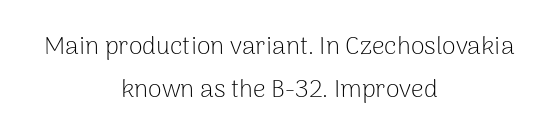
The image shows 25 px text type, upright; set centered, line spacing 1.72x, normal letter spacing, not underlined.
